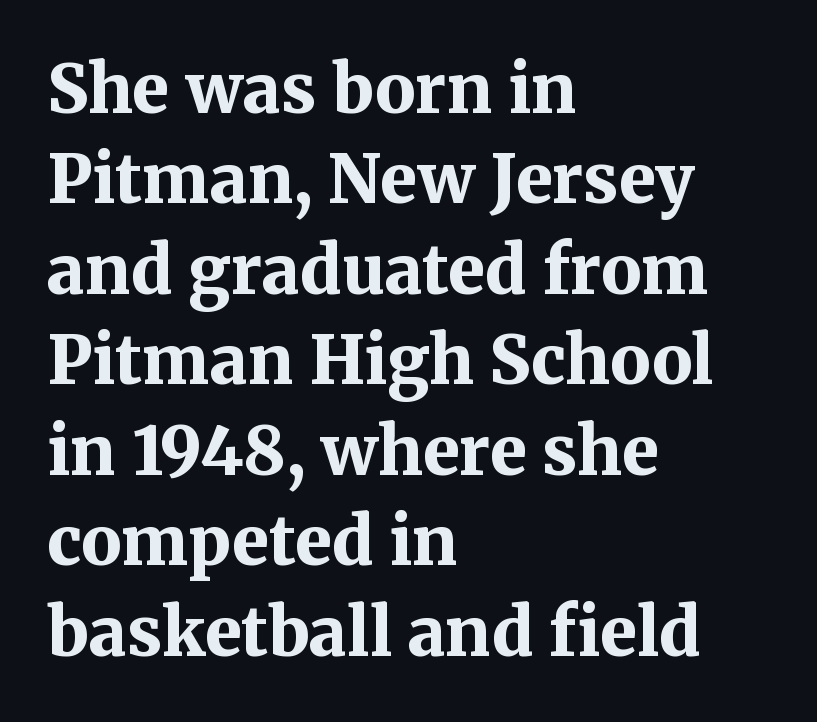
The image shows 67 px bold serif type, upright; set left-aligned, normal line spacing (1.35x), normal letter spacing, not underlined; medium stroke contrast and a medium x-height.
